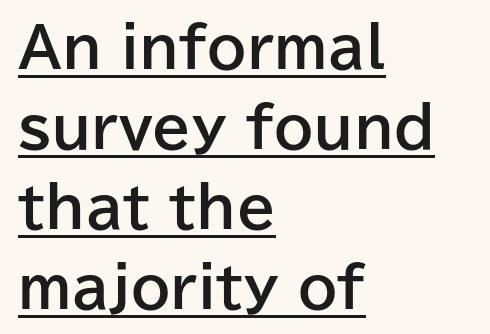
The image shows 56 px bold sans-serif type, upright; set left-aligned, normal line spacing (1.43x), normal letter spacing, underlined; low stroke contrast and a medium x-height.
